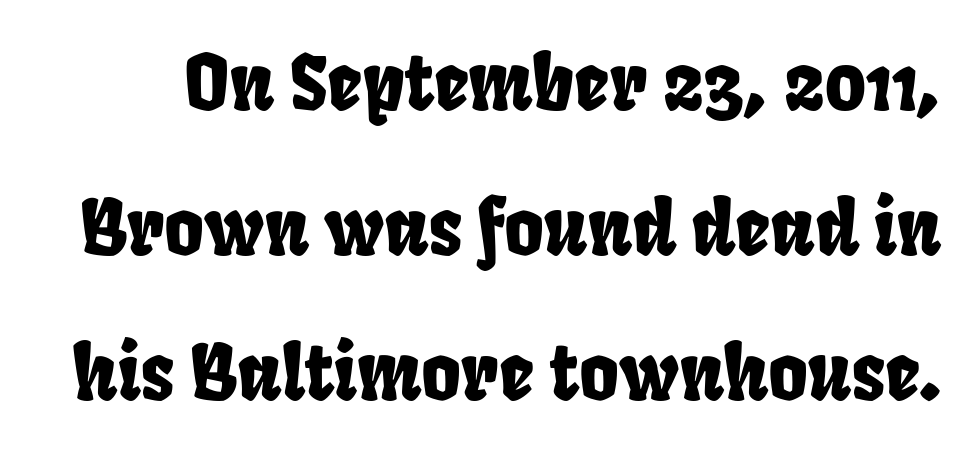
Q: Is the typeface a serif or a sans-serif typeface? A: Sans-serif.
Q: Is the text underlined? A: No.
Q: Is the spacing between letters normal or unusually wide? A: Normal.
Q: Is the spacing between lines tight, normal or loose? A: Loose.
Q: Width (condensed, normal, or wide)? A: Condensed.
Q: Stroke contrast? A: Low.
Q: x-height? A: Large.
Q: Monospaced? A: No.
